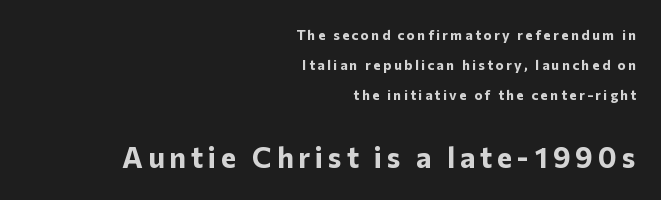
Q: Is the text bold? A: Yes.
Q: Is the text italic (slanted)? A: No, it is upright.
Q: Is the typeface a serif or a sans-serif typeface? A: Sans-serif.
Q: Is the text underlined? A: No.
Q: How is the paragraph aligned? A: Right-aligned.
Q: Is the spacing between lines tight, normal or loose? A: Loose.
Q: Which block of text is set in a larger size, the first (top) or the second (bottom)? A: The second (bottom) one.
Q: Width (condensed, normal, or wide)? A: Normal.
Q: Stroke contrast? A: Low.
Q: x-height? A: Medium.
Q: Monospaced? A: No.
